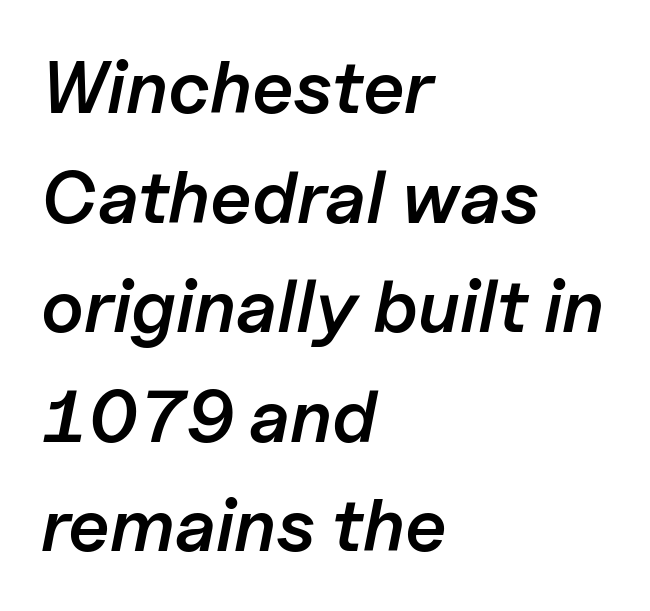
Q: Is the text bold? A: Semi-bold.
Q: Is the text italic (slanted)? A: Yes, it leans right by about 11 degrees.
Q: Is the text underlined? A: No.
Q: How is the paragraph aligned? A: Left-aligned.
Q: Is the spacing between letters normal or unusually wide? A: Normal.
Q: Is the spacing between lines tight, normal or loose? A: Normal.
Q: Width (condensed, normal, or wide)? A: Normal.
Q: Stroke contrast? A: Low.
Q: x-height? A: Medium.
Q: Monospaced? A: No.
